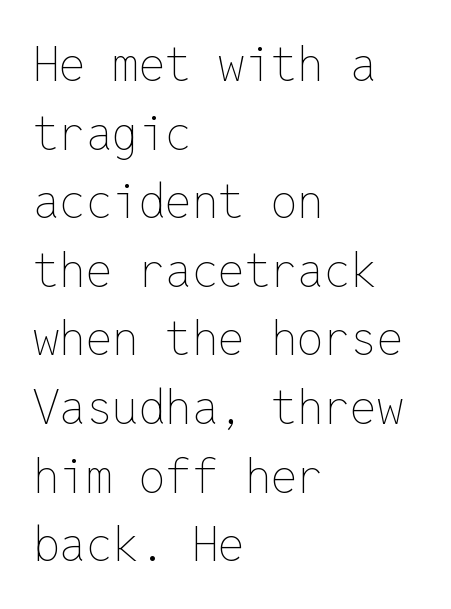
{"italic": "no", "bold": "no", "weight": "thin", "width": "normal", "stroke_contrast": "low", "x_height": "medium", "monospaced": "yes", "underline": "no", "align": "left", "line_spacing": "normal", "line_spacing_ratio": 1.46, "letter_spacing": "normal", "letter_spacing_em": 0.0, "glyph_px": 47}
